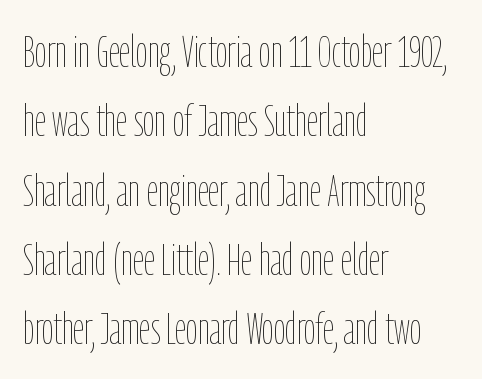
{"italic": "no", "bold": "no", "weight": "thin", "width": "condensed", "stroke_contrast": "low", "x_height": "medium", "monospaced": "no", "underline": "no", "align": "left", "line_spacing": "normal", "line_spacing_ratio": 1.54, "letter_spacing": "normal", "letter_spacing_em": 0.0, "glyph_px": 45}
